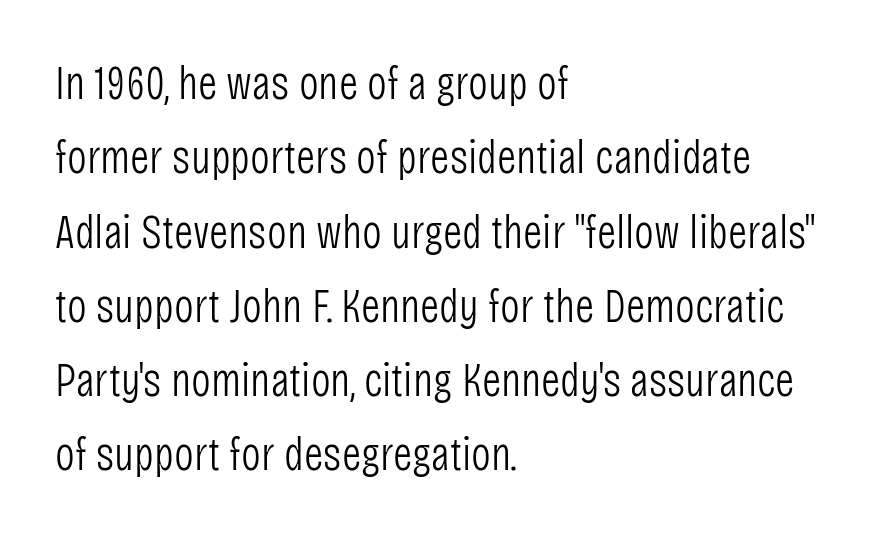
The image shows 47 px light, condensed sans-serif type, upright; set left-aligned, normal line spacing (1.58x), normal letter spacing, not underlined; low stroke contrast and a large x-height.
